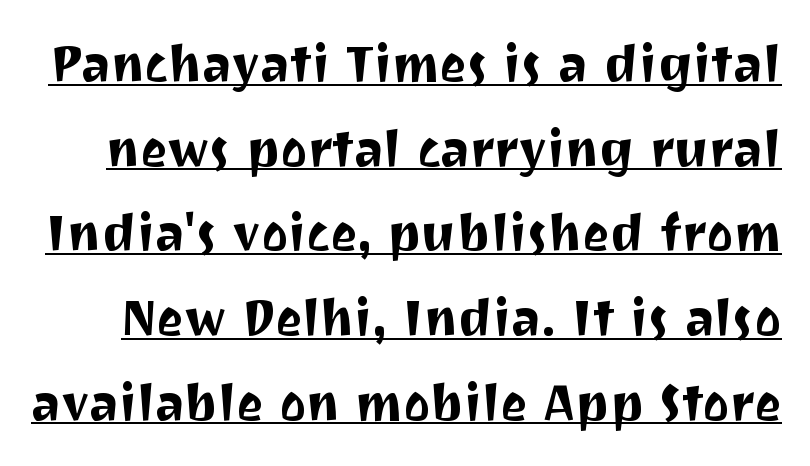
The image shows 51 px sans-serif type, upright; set normal line spacing (1.66x), normal letter spacing, underlined; medium stroke contrast and a medium x-height.
